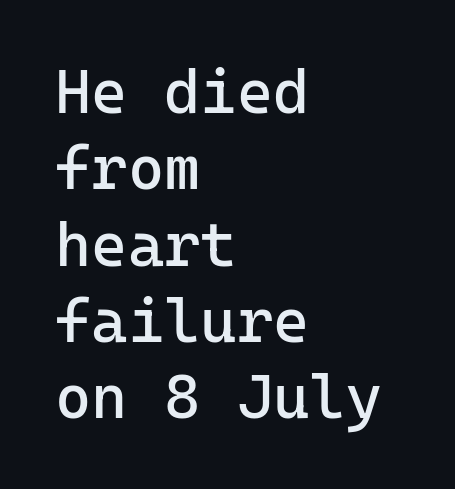
The image shows 62 px regular-weight sans-serif type, upright, monospaced; set left-aligned, line spacing 1.23x, normal letter spacing, not underlined; low stroke contrast and a medium x-height.
